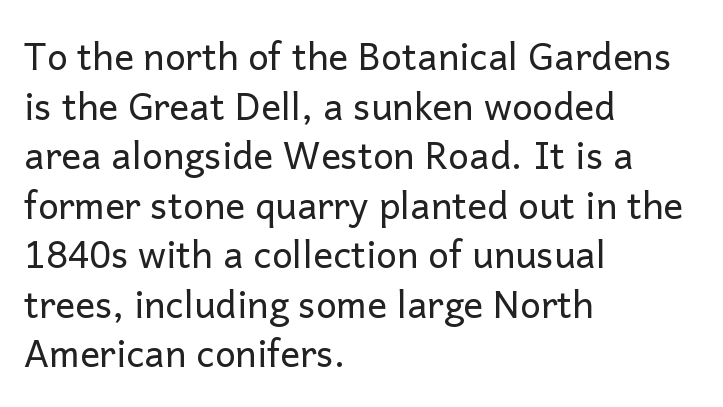
{"serif": "no", "italic": "no", "bold": "no", "weight": "regular", "width": "normal", "stroke_contrast": "low", "x_height": "medium", "monospaced": "no", "underline": "no", "align": "left", "line_spacing": "normal", "line_spacing_ratio": 1.34, "letter_spacing": "normal", "letter_spacing_em": 0.0, "glyph_px": 37}
